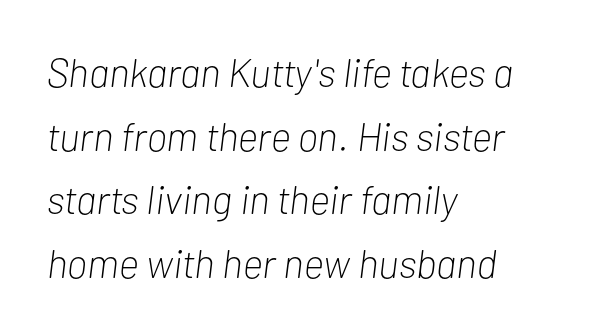
Q: Is the text bold? A: No.
Q: Is the text italic (slanted)? A: Yes, it leans right by about 7 degrees.
Q: Is the text underlined? A: No.
Q: How is the paragraph aligned? A: Left-aligned.
Q: Is the spacing between letters normal or unusually wide? A: Normal.
Q: Is the spacing between lines tight, normal or loose? A: Normal.
Q: Width (condensed, normal, or wide)? A: Condensed.
Q: Stroke contrast? A: Low.
Q: x-height? A: Medium.
Q: Monospaced? A: No.
